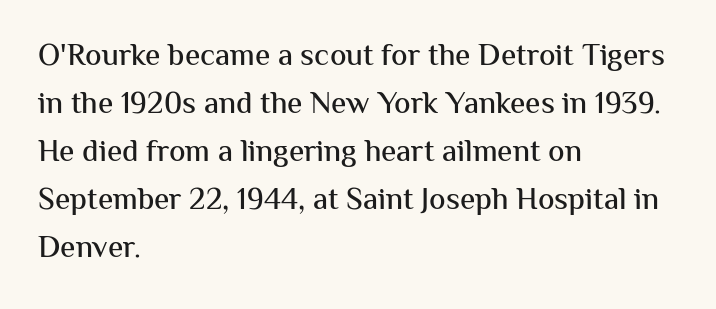
{"serif": "no", "italic": "no", "width": "normal", "stroke_contrast": "medium", "x_height": "medium", "monospaced": "no", "underline": "no", "align": "left", "line_spacing": "normal", "line_spacing_ratio": 1.55, "letter_spacing": "normal", "letter_spacing_em": 0.0, "glyph_px": 31}
